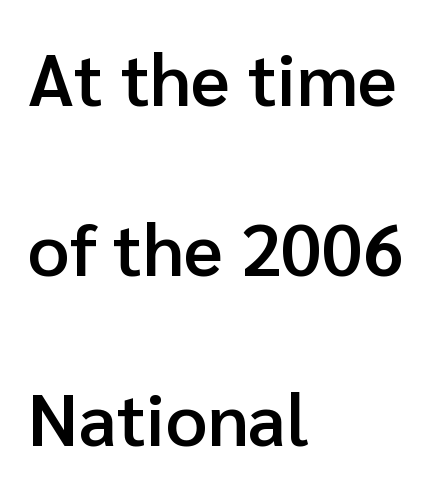
{"serif": "no", "italic": "no", "bold": "semi", "weight": "semibold", "width": "normal", "stroke_contrast": "low", "x_height": "medium", "monospaced": "no", "underline": "no", "align": "left", "line_spacing": "loose", "line_spacing_ratio": 2.33, "letter_spacing": "normal", "letter_spacing_em": 0.0, "glyph_px": 73}
